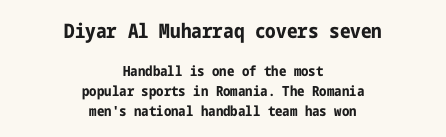
The image shows 20 px bold type, upright; set centered, normal line spacing (1.43x), normal letter spacing, not underlined; the first (top) block is 1.43x larger.
